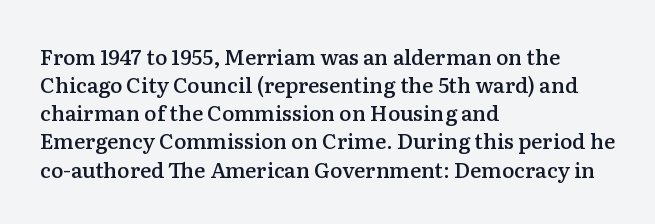
Q: Is the text bold? A: Semi-bold.
Q: Is the text italic (slanted)? A: No, it is upright.
Q: Is the text underlined? A: No.
Q: How is the paragraph aligned? A: Left-aligned.
Q: Is the spacing between letters normal or unusually wide? A: Normal.
Q: Is the spacing between lines tight, normal or loose? A: Normal.
